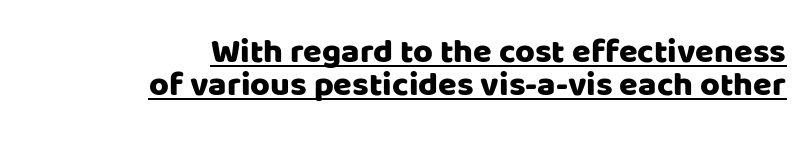
This sample uses plain, unmodified letter spacing. What decoration does the sample have? An underline. Vertically, the passage feels compressed, each row crowding the next. Character widths vary here, with narrow letters taking less room than wide ones.
